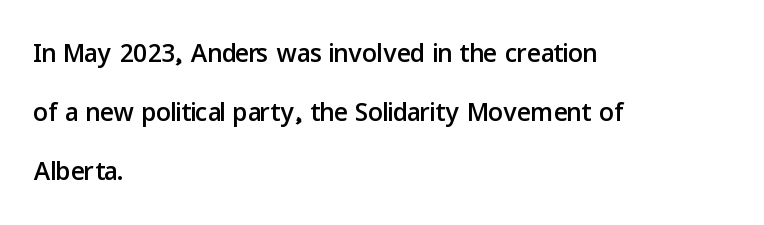
Q: Is the text italic (slanted)? A: No, it is upright.
Q: Is the typeface a serif or a sans-serif typeface? A: Sans-serif.
Q: Is the text underlined? A: No.
Q: How is the paragraph aligned? A: Left-aligned.
Q: Is the spacing between letters normal or unusually wide? A: Normal.
Q: Is the spacing between lines tight, normal or loose? A: Normal.
Q: Width (condensed, normal, or wide)? A: Normal.
Q: Stroke contrast? A: Low.
Q: x-height? A: Medium.
Q: Monospaced? A: No.
